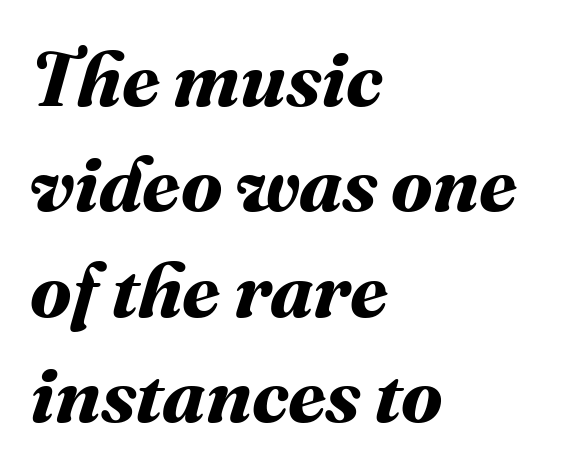
The image shows 77 px bold type; set left-aligned, normal line spacing (1.37x), normal letter spacing, not underlined; medium stroke contrast and a medium x-height.
